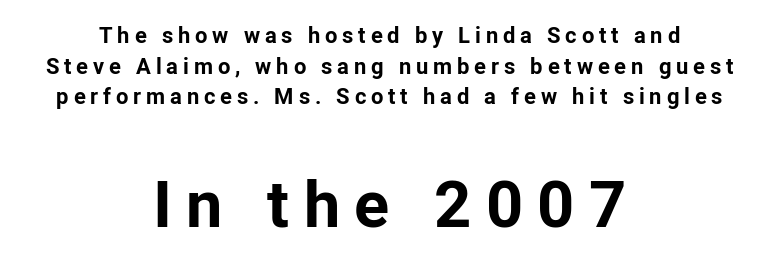
The image shows 65 px bold sans-serif type, upright; set centered, normal line spacing (1.39x), unusually wide letter spacing (+0.22 em), not underlined; the second (bottom) block is 2.95x larger; low stroke contrast and a medium x-height.
